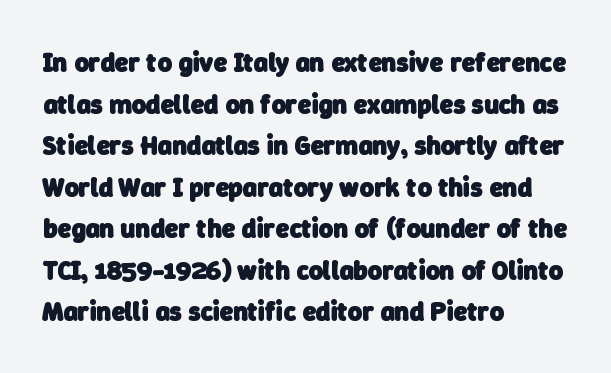
The image shows 27 px bold type; set left-aligned, normal line spacing (1.54x), normal letter spacing, not underlined.
